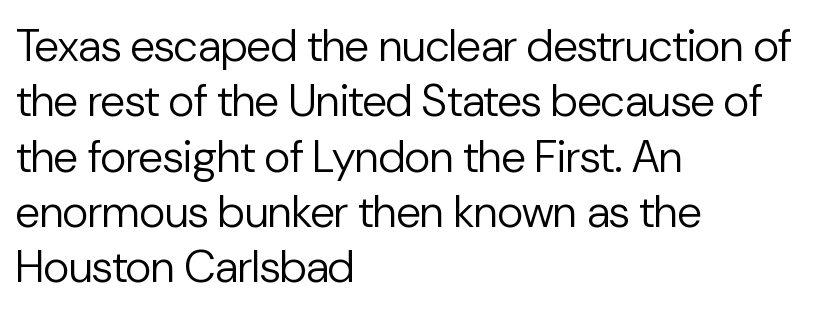
The image shows 45 px regular-weight sans-serif type, upright; set left-aligned, line spacing 1.23x, normal letter spacing, not underlined; low stroke contrast and a medium x-height.
